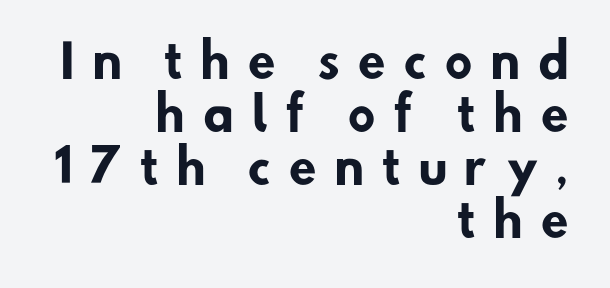
Inter-character spacing is expanded well beyond the font's built-in metrics. Does the type have serifs? No, each stem ends abruptly. Notice how the passage keeps a crisp vertical edge on the right only. If you measured baseline to baseline, you'd find a short distance.
